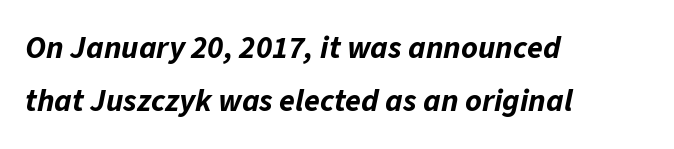
Its strokes are broad and dark, the hallmark of bold type. This sample has the flowing, uneven cadence of proportional lettering. Typeset ragged right — the left edge is the straight one. When letters slant like this, we call the style italic.
